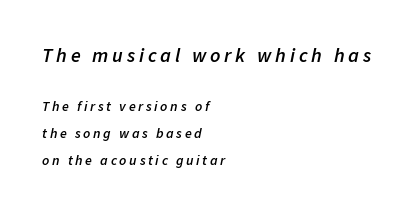
{"italic": "yes", "lean": "right", "slant_degrees": 11, "bold": "semi", "underline": "no", "align": "left", "line_spacing": "loose", "line_spacing_ratio": 1.94, "larger_block": "first", "size_ratio": 1.43, "glyph_px": 20}
